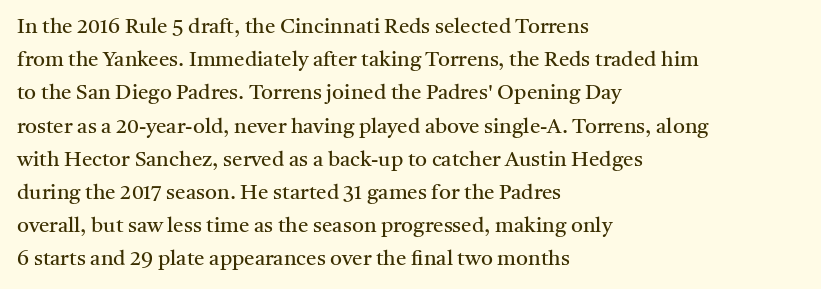
Q: Is the text bold? A: No.
Q: Is the text italic (slanted)? A: No, it is upright.
Q: Is the text underlined? A: No.
Q: How is the paragraph aligned? A: Left-aligned.
Q: Is the spacing between letters normal or unusually wide? A: Normal.
Q: Is the spacing between lines tight, normal or loose? A: Normal.
